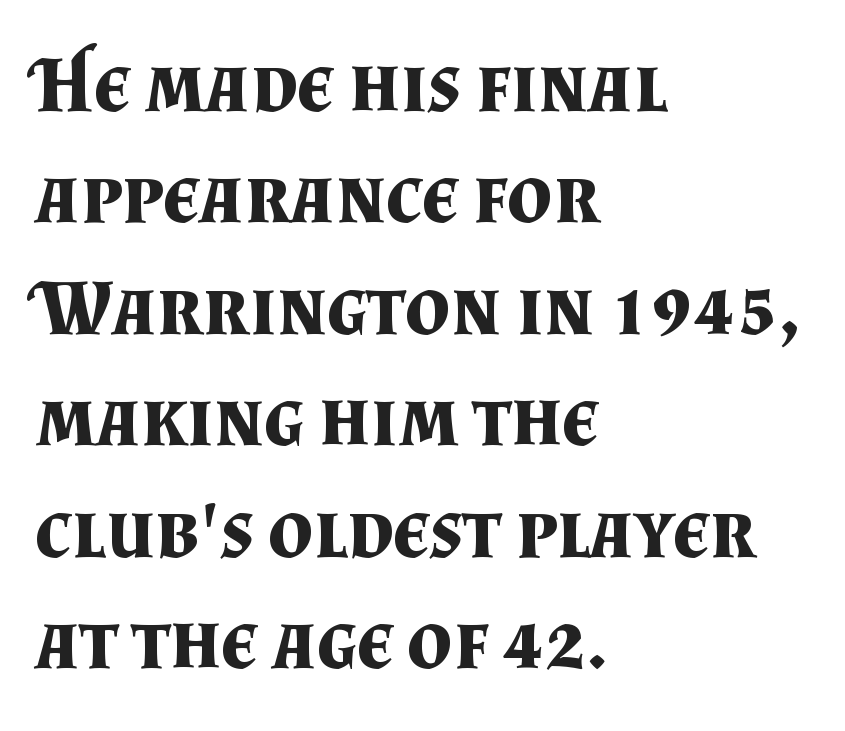
{"serif": "yes", "italic": "no", "bold": "yes", "weight": "bold", "width": "normal", "stroke_contrast": "medium", "x_height": "small", "monospaced": "no", "underline": "no", "align": "left", "line_spacing": "normal", "line_spacing_ratio": 1.41, "letter_spacing": "normal", "letter_spacing_em": 0.0, "glyph_px": 79}
